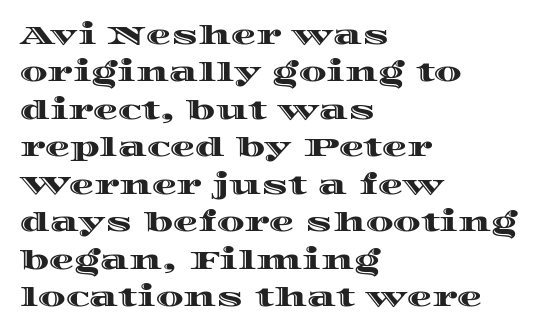
The image shows 25 px text type, upright; set left-aligned, normal line spacing (1.5x), normal letter spacing, not underlined.
